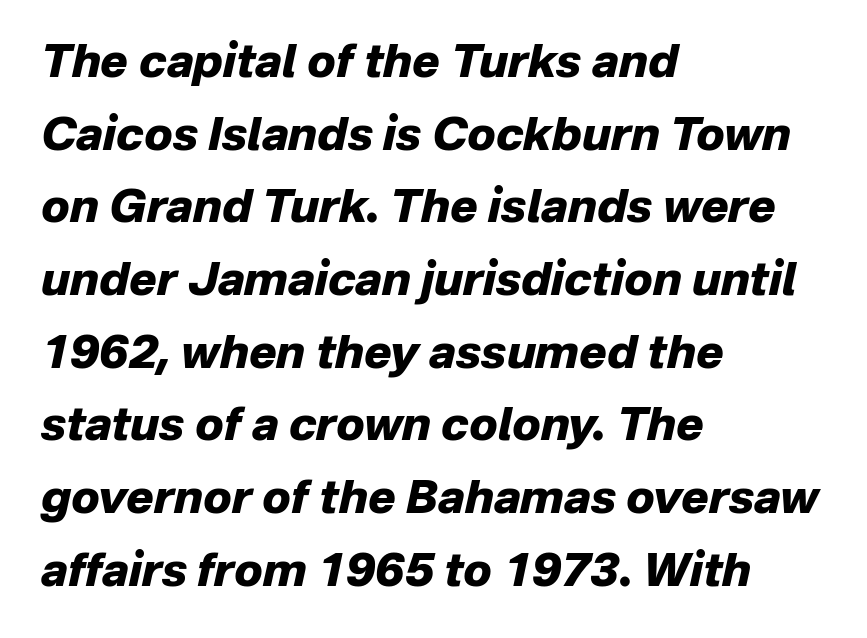
The line texture is even and compact thanks to regular tracking. If you drew a line through each stem, it would be angled. Does the leading feel generous? No, just average. The passage is arranged the way most books set body copy — flush left.
